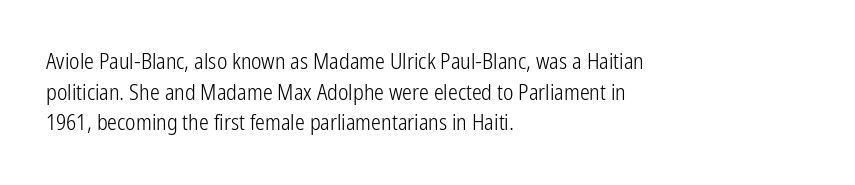
{"italic": "no", "bold": "no", "underline": "no", "align": "left", "line_spacing": "normal", "line_spacing_ratio": 1.39, "letter_spacing": "normal", "letter_spacing_em": 0.0, "glyph_px": 22}
